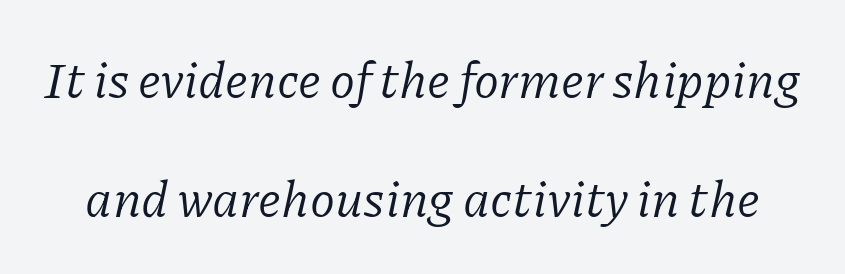
The image shows 51 px regular-weight serif type, italic (leaning right); set loose line spacing (2.33x), normal letter spacing, not underlined; low stroke contrast and a medium x-height.
